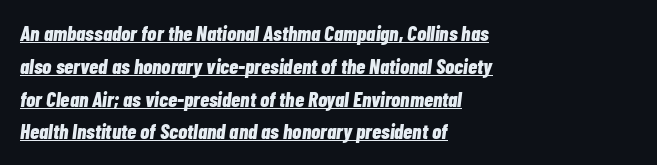
Q: Is the text bold? A: Yes.
Q: Is the text italic (slanted)? A: Yes, it leans right by about 7 degrees.
Q: Is the text underlined? A: Yes.
Q: How is the paragraph aligned? A: Left-aligned.
Q: Is the spacing between letters normal or unusually wide? A: Normal.
Q: Is the spacing between lines tight, normal or loose? A: Normal.
